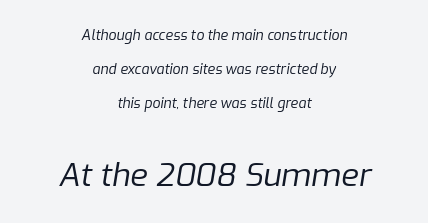
{"italic": "yes", "lean": "right", "slant_degrees": 9, "bold": "no", "weight": "regular", "width": "normal", "stroke_contrast": "low", "x_height": "medium", "monospaced": "no", "underline": "no", "align": "center", "line_spacing": "loose", "line_spacing_ratio": 2.44, "letter_spacing": "normal", "letter_spacing_em": 0.0, "larger_block": "second", "size_ratio": 2.29, "glyph_px": 32}
